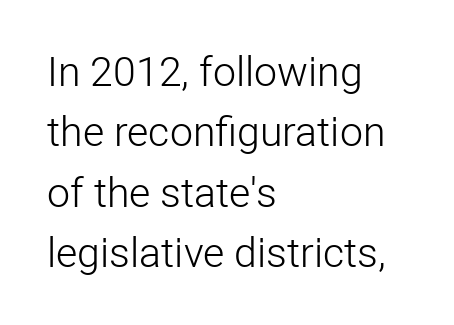
The image shows 41 px light sans-serif type, upright; set left-aligned, normal line spacing (1.47x), normal letter spacing, not underlined; low stroke contrast and a medium x-height.
